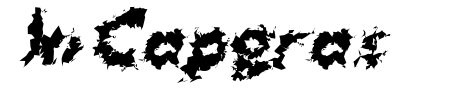
Q: Is the text bold? A: Yes.
Q: Is the typeface a serif or a sans-serif typeface? A: Sans-serif.
Q: Is the text underlined? A: No.
Q: Is the spacing between letters normal or unusually wide? A: Normal.
Q: Width (condensed, normal, or wide)? A: Normal.
Q: Stroke contrast? A: Medium.
Q: x-height? A: Medium.
Q: Monospaced? A: No.
